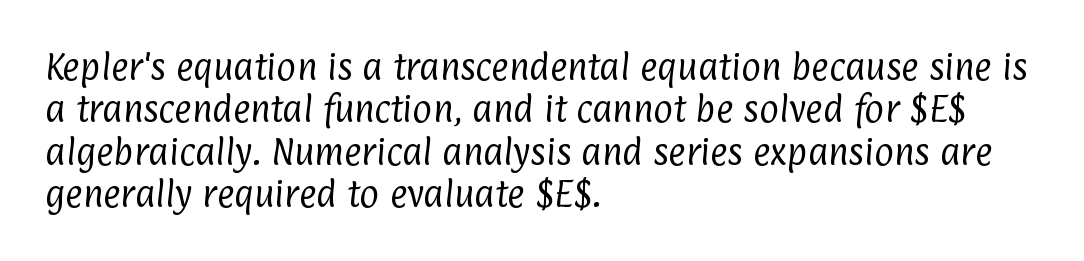
The image shows 30 px regular-weight, condensed sans-serif type; set left-aligned, normal line spacing (1.41x), normal letter spacing, not underlined; low stroke contrast and a medium x-height.
